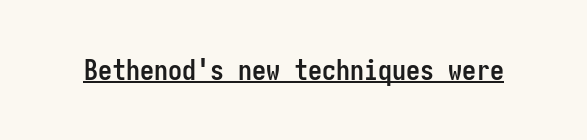
{"serif": "no", "italic": "no", "bold": "yes", "weight": "semibold", "width": "condensed", "stroke_contrast": "low", "x_height": "medium", "underline": "yes", "letter_spacing": "normal", "letter_spacing_em": 0.0, "glyph_px": 28}
